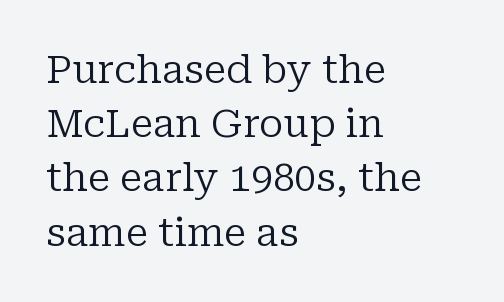
The image shows 39 px regular-weight serif type, upright; set left-aligned, normal line spacing (1.39x), normal letter spacing, not underlined; low stroke contrast and a medium x-height.
